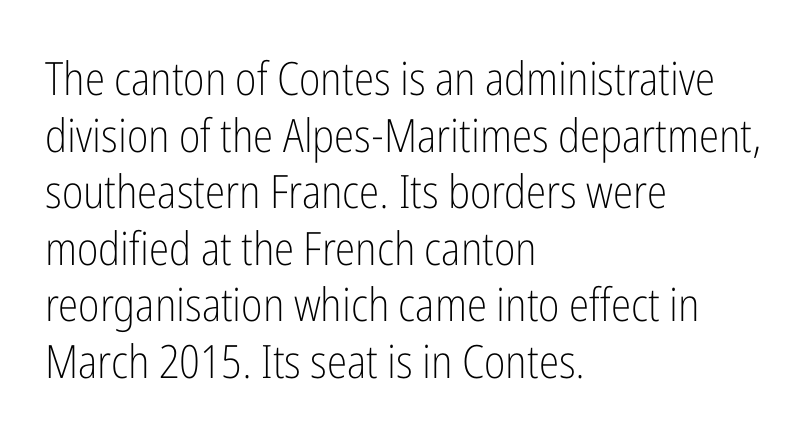
There is no visible air inserted between adjacent glyphs. Unlike a traditional serif, this face leaves its strokes unadorned. The typeface has the unassuming heft of standard copy or less. Each letter keeps its own natural width here, so spacing adapts to shape.
